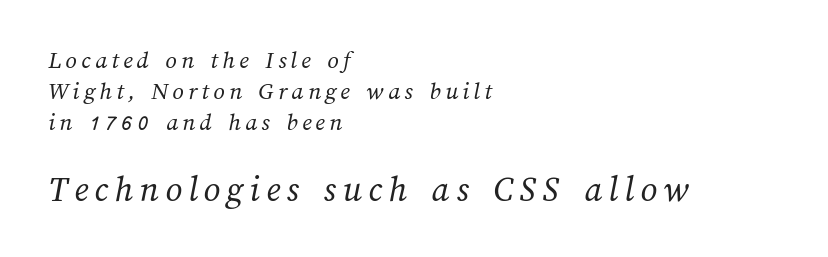
The image shows 37 px regular-weight type; set left-aligned, line spacing 1.24x, not underlined; the second (bottom) block is 1.48x larger; medium stroke contrast and a medium x-height.
